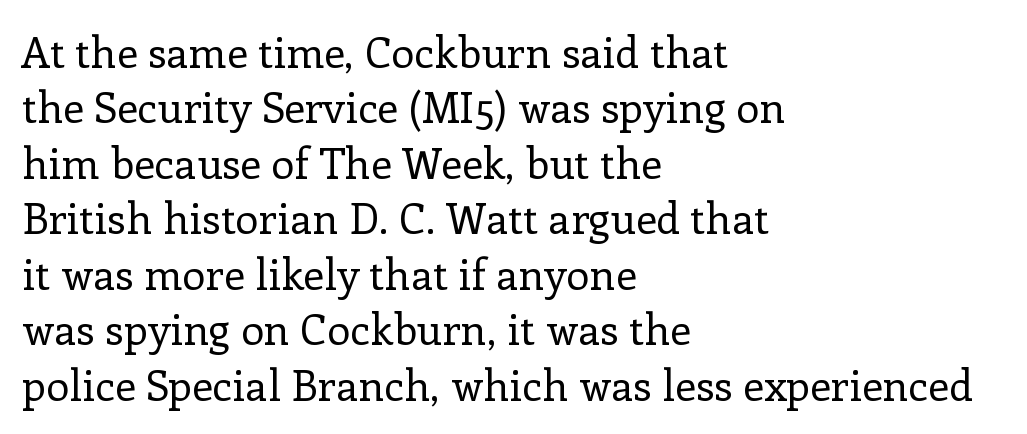
Check the space under the baseline: it is left empty. The vertical gap from one line to the next is medium. Proportional: the letters do not fall into vertical columns. The text block is weighted toward the left margin, trailing off unevenly rightward.
